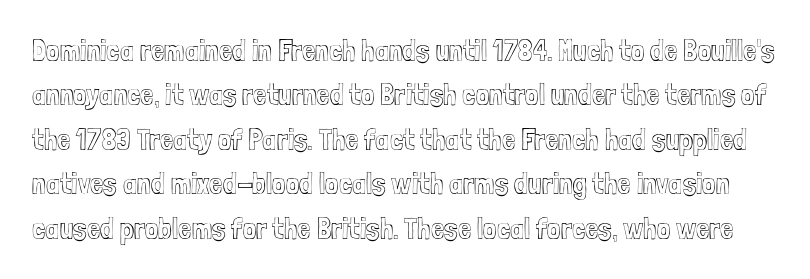
The image shows 30 px condensed type, upright; set normal line spacing (1.48x), normal letter spacing, not underlined; a medium x-height.
